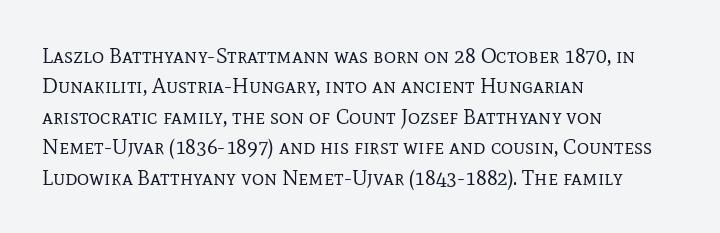
Q: Is the text bold? A: No.
Q: Is the text italic (slanted)? A: No, it is upright.
Q: Is the text underlined? A: No.
Q: How is the paragraph aligned? A: Left-aligned.
Q: Is the spacing between letters normal or unusually wide? A: Normal.
Q: Is the spacing between lines tight, normal or loose? A: Normal.
